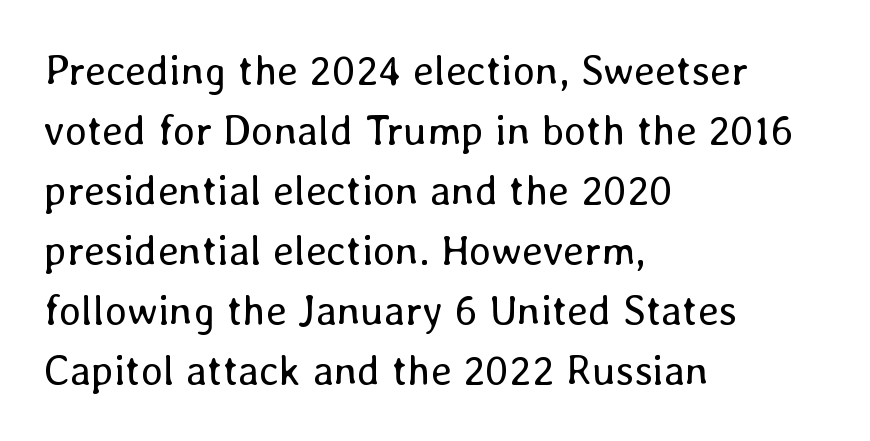
Q: Is the text bold? A: No.
Q: Is the text italic (slanted)? A: No, it is upright.
Q: Is the text underlined? A: No.
Q: How is the paragraph aligned? A: Left-aligned.
Q: Is the spacing between letters normal or unusually wide? A: Normal.
Q: Is the spacing between lines tight, normal or loose? A: Normal.
Q: Width (condensed, normal, or wide)? A: Normal.
Q: Stroke contrast? A: Low.
Q: x-height? A: Medium.
Q: Monospaced? A: No.
